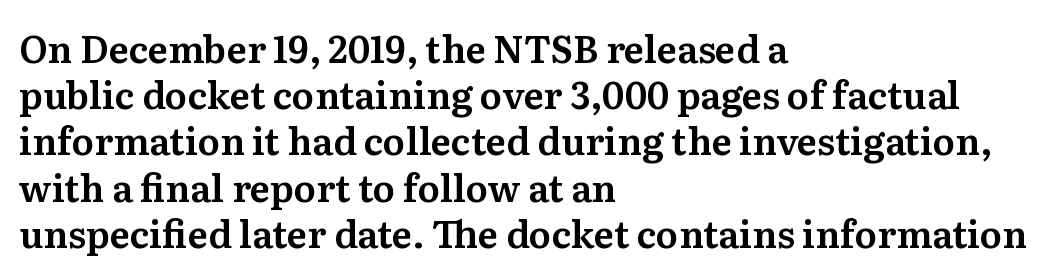
These lines are composed in type with serifs. Posture: upright roman. Note the varied advance widths — an 'i' is clearly narrower than an 'm'. Whoever set this chose a conventional vertical rhythm. The passage shown is not underscored anywhere. These lines stack with their left ends in a neat column.
